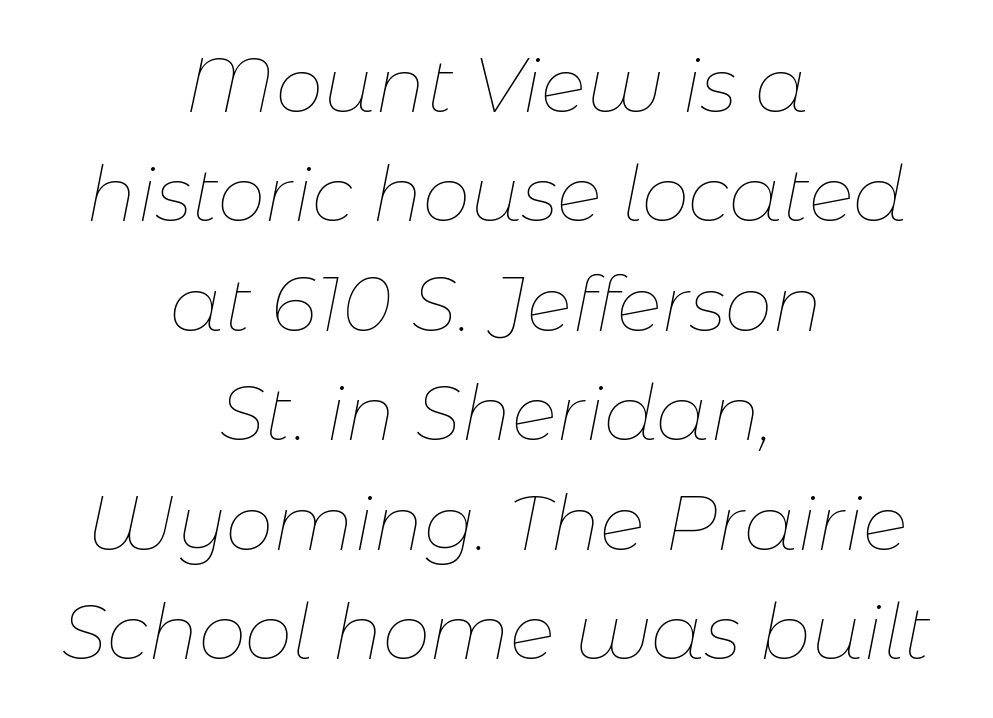
{"italic": "yes", "lean": "right", "slant_degrees": 11, "bold": "no", "weight": "thin", "width": "normal", "stroke_contrast": "low", "x_height": "medium", "monospaced": "no", "underline": "no", "align": "center", "line_spacing": "normal", "line_spacing_ratio": 1.44, "letter_spacing": "normal", "letter_spacing_em": 0.0, "glyph_px": 76}
